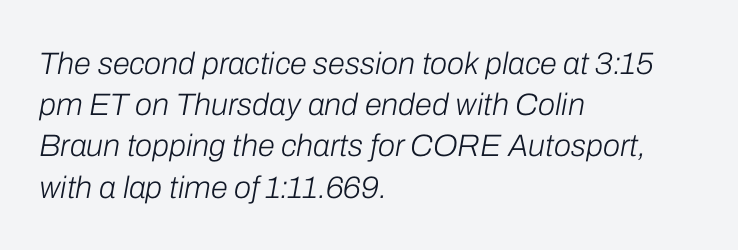
Rule under the text: the space is simply empty. Regarding leading, the lines here are spaced in the standard way. The face used here is rendered with its standard letterfit. The paragraph has a hard left edge and a soft right edge.
